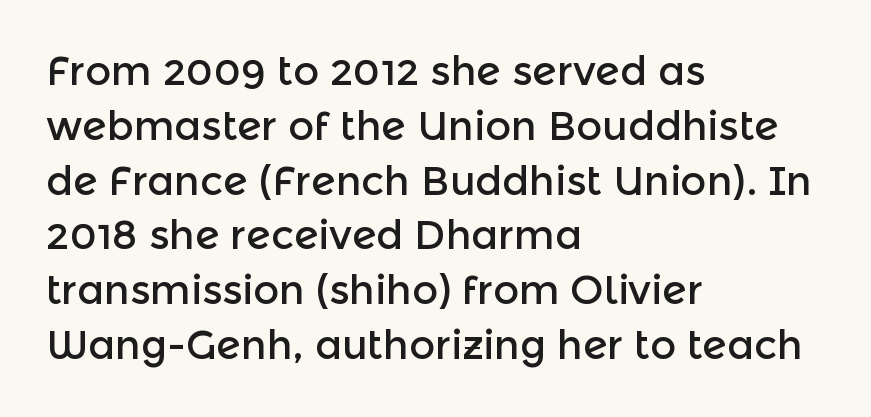
The specimen omits any rule beneath the text block's lines. Posture: straight, roman, zero tilt. This rendering leaves character spacing at its baseline value. Each new line begins a customary step beneath the previous one. The letters advance in unequal steps, a hallmark of proportional type.
